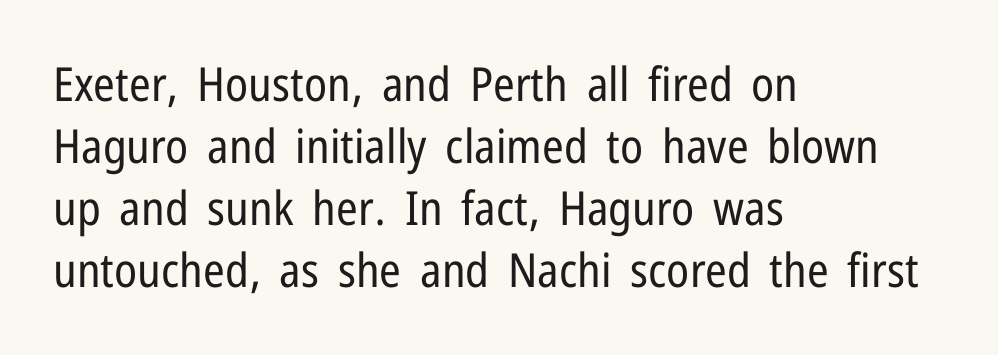
Q: Is the text bold? A: No.
Q: Is the text italic (slanted)? A: No, it is upright.
Q: Is the typeface a serif or a sans-serif typeface? A: Sans-serif.
Q: Is the text underlined? A: No.
Q: How is the paragraph aligned? A: Left-aligned.
Q: Is the spacing between letters normal or unusually wide? A: Normal.
Q: Is the spacing between lines tight, normal or loose? A: Normal.
Q: Width (condensed, normal, or wide)? A: Condensed.
Q: Stroke contrast? A: Low.
Q: x-height? A: Medium.
Q: Monospaced? A: No.
